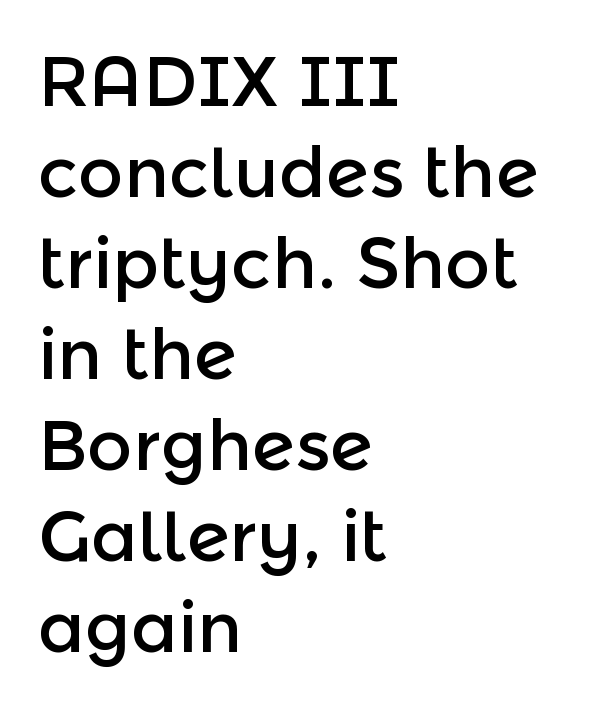
Check where the strokes stop: nothing finishes them off — pure sans. Honestly, there is no underline to notice here at all. Evenly set lines give the paragraph a standard silhouette. The text block is weighted toward the left margin, trailing off unevenly rightward. Looks like regular typesetting: each glyph gets only the width it needs. Upright lettering throughout.
